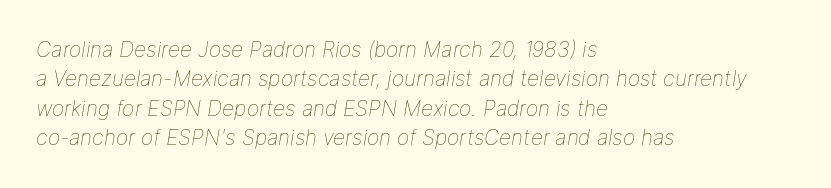
The image shows 21 px text type, italic (leaning right); set left-aligned, normal line spacing (1.4x), normal letter spacing, not underlined.
